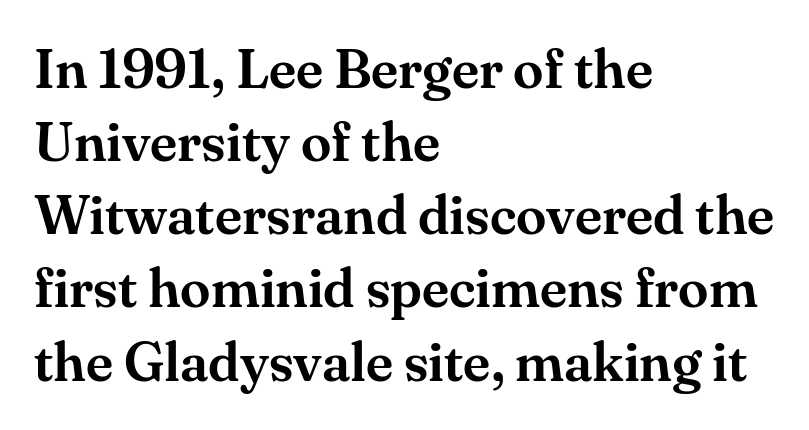
The image shows 55 px serif type, upright; set left-aligned, normal line spacing (1.33x), normal letter spacing, not underlined; medium stroke contrast and a small x-height.
